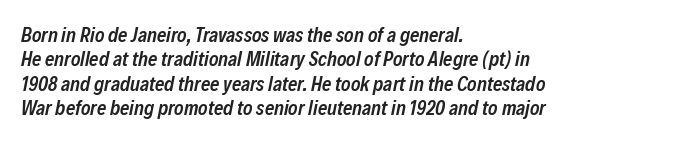
{"italic": "yes", "lean": "right", "slant_degrees": 12, "bold": "semi", "underline": "no", "align": "left", "line_spacing_ratio": 1.22, "letter_spacing": "normal", "letter_spacing_em": 0.0, "glyph_px": 20}
